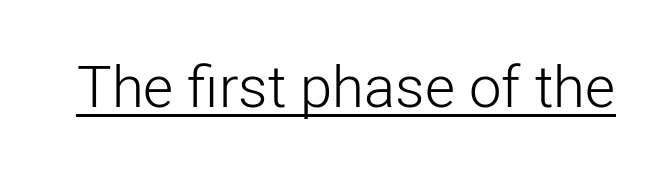
The image shows 58 px light sans-serif type, upright; set normal letter spacing, underlined; low stroke contrast and a medium x-height.
